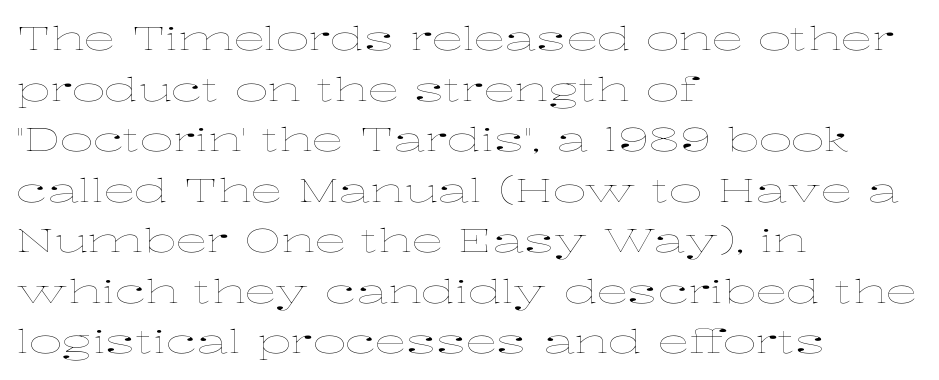
The image shows 32 px thin, wide type, upright; set left-aligned, normal line spacing (1.58x), normal letter spacing, not underlined; low stroke contrast and a medium x-height.
